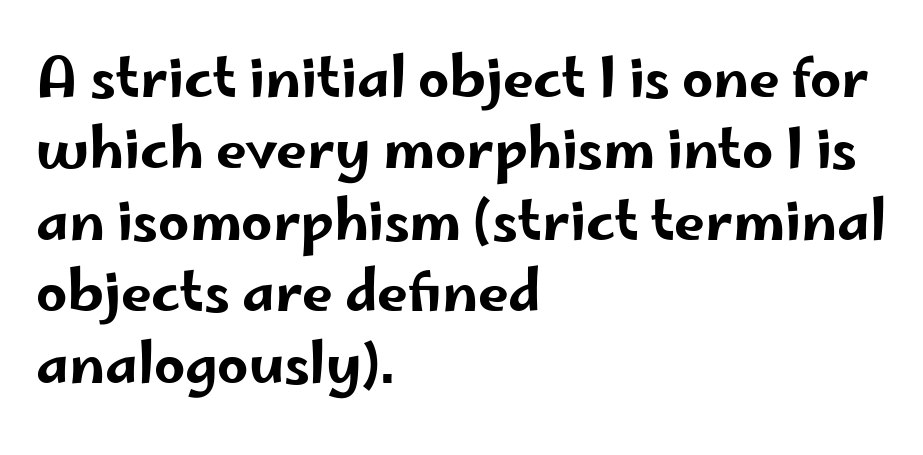
{"serif": "no", "italic": "no", "width": "wide", "stroke_contrast": "low", "x_height": "small", "monospaced": "no", "underline": "no", "align": "left", "line_spacing": "normal", "line_spacing_ratio": 1.3, "letter_spacing": "normal", "letter_spacing_em": 0.0, "glyph_px": 55}
